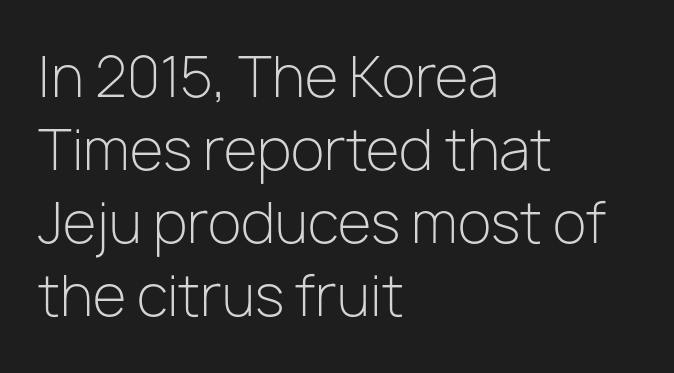
No italicization has been applied; the sample stays upright. The letters advance in unequal steps, a hallmark of proportional type. The gaps between neighbouring characters are ordinary and unremarkable. The ragged edge is on the right, which tells us the setting is flush left.
